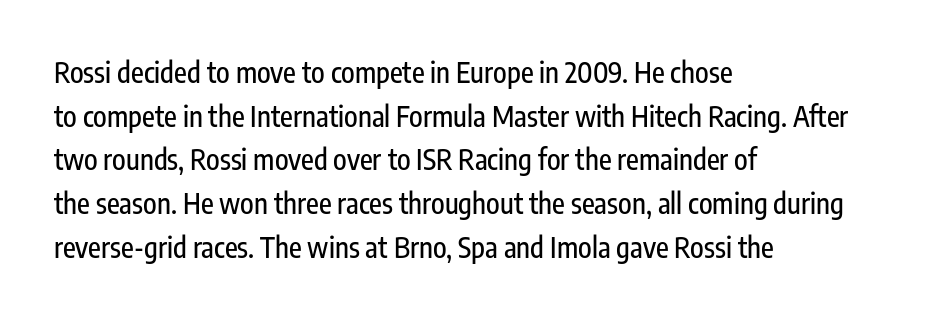
Q: Is the text italic (slanted)? A: No, it is upright.
Q: Is the typeface a serif or a sans-serif typeface? A: Sans-serif.
Q: Is the text underlined? A: No.
Q: How is the paragraph aligned? A: Left-aligned.
Q: Is the spacing between letters normal or unusually wide? A: Normal.
Q: Is the spacing between lines tight, normal or loose? A: Normal.
Q: Width (condensed, normal, or wide)? A: Condensed.
Q: Stroke contrast? A: Low.
Q: x-height? A: Medium.
Q: Monospaced? A: No.
